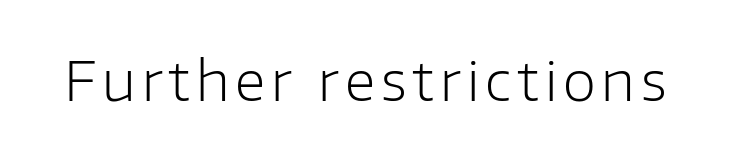
Q: Is the text bold? A: No.
Q: Is the text italic (slanted)? A: No, it is upright.
Q: Is the typeface a serif or a sans-serif typeface? A: Sans-serif.
Q: Is the text underlined? A: No.
Q: Width (condensed, normal, or wide)? A: Normal.
Q: Stroke contrast? A: Low.
Q: x-height? A: Medium.
Q: Monospaced? A: No.
